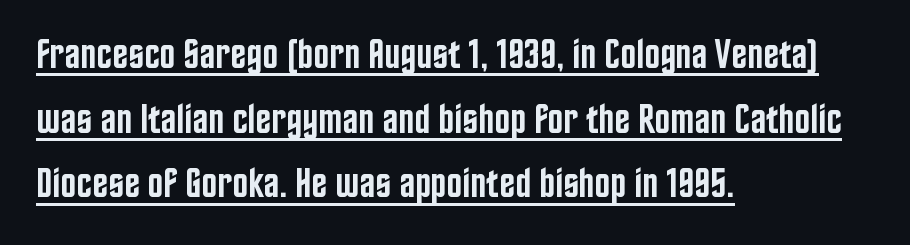
The image shows 42 px semibold, condensed sans-serif type, upright; set left-aligned, normal line spacing (1.54x), normal letter spacing, underlined; low stroke contrast and a large x-height.
